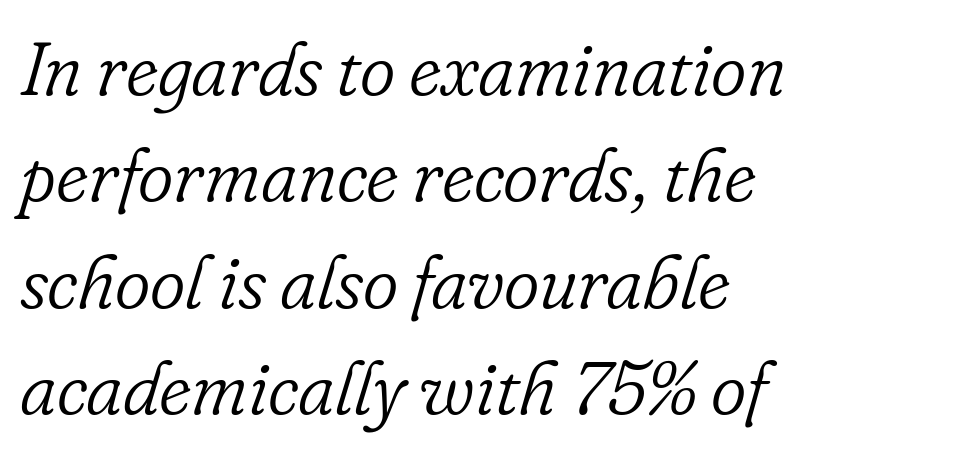
The image shows 76 px light serif type, italic (leaning right); set left-aligned, normal line spacing (1.4x), normal letter spacing, not underlined; low stroke contrast and a small x-height.
